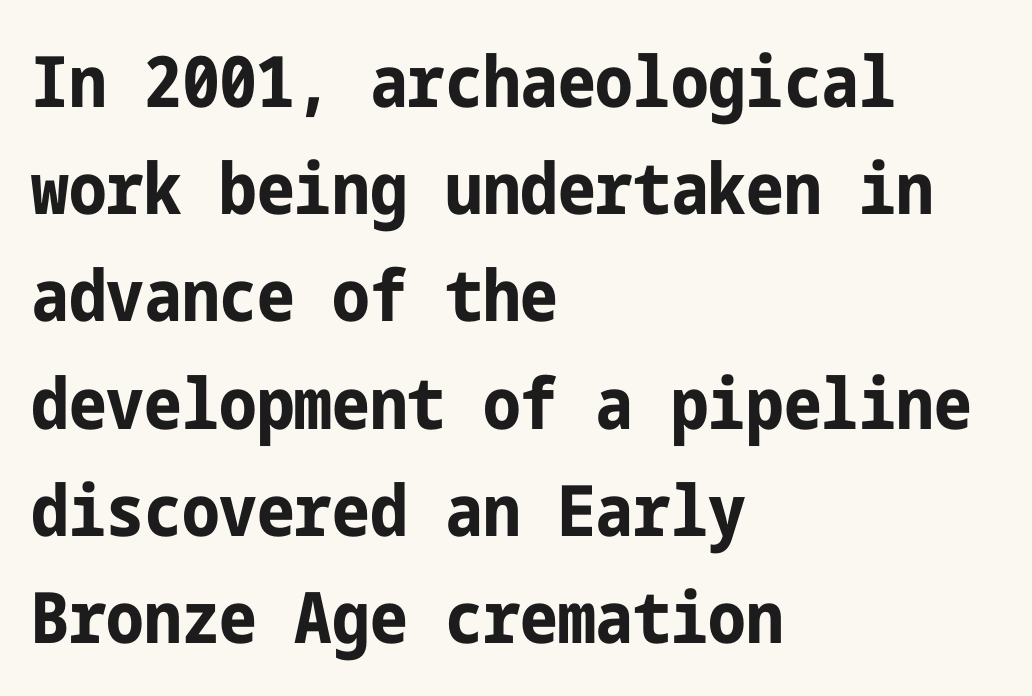
Q: Is the text bold? A: Yes.
Q: Is the text italic (slanted)? A: No, it is upright.
Q: Is the typeface a serif or a sans-serif typeface? A: Sans-serif.
Q: Is the text underlined? A: No.
Q: How is the paragraph aligned? A: Left-aligned.
Q: Is the spacing between letters normal or unusually wide? A: Normal.
Q: Is the spacing between lines tight, normal or loose? A: Normal.
Q: Width (condensed, normal, or wide)? A: Condensed.
Q: Stroke contrast? A: Low.
Q: x-height? A: Medium.
